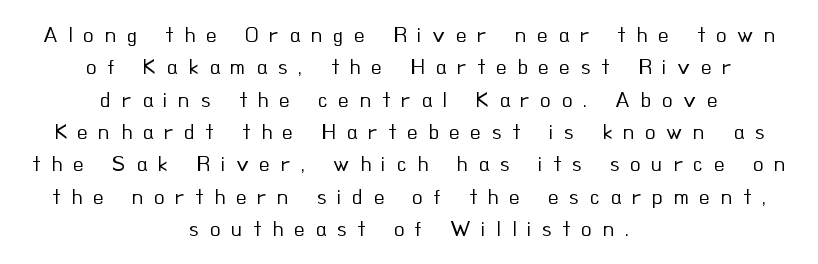
Q: Is the text bold? A: No.
Q: Is the text italic (slanted)? A: No, it is upright.
Q: Is the text underlined? A: No.
Q: How is the paragraph aligned? A: Centered.
Q: Is the spacing between letters normal or unusually wide? A: Unusually wide.
Q: Is the spacing between lines tight, normal or loose? A: Normal.
